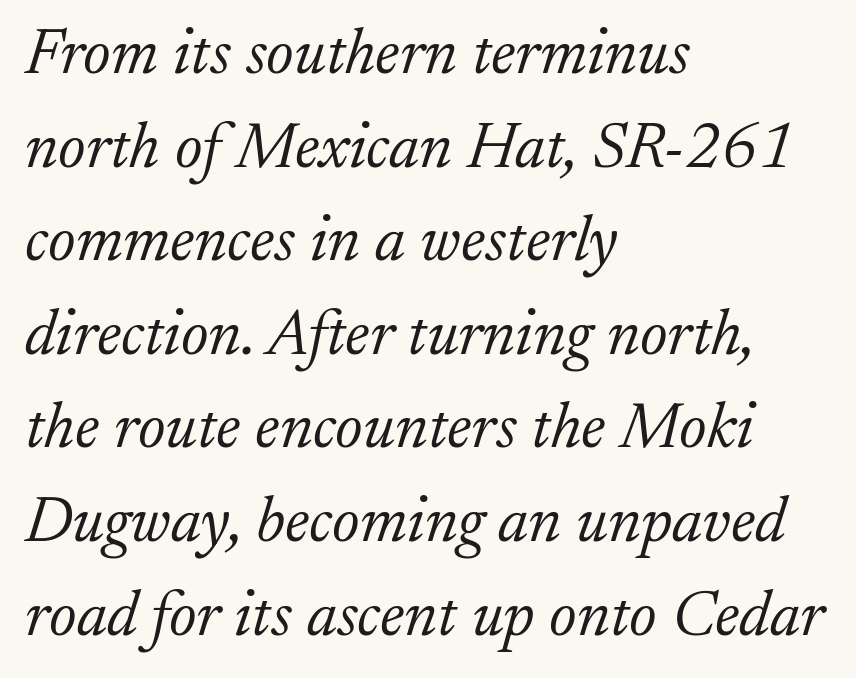
Q: Is the text bold? A: No.
Q: Is the text italic (slanted)? A: Yes, it leans right by about 17 degrees.
Q: Is the typeface a serif or a sans-serif typeface? A: Serif.
Q: Is the text underlined? A: No.
Q: How is the paragraph aligned? A: Left-aligned.
Q: Is the spacing between letters normal or unusually wide? A: Normal.
Q: Is the spacing between lines tight, normal or loose? A: Normal.
Q: Width (condensed, normal, or wide)? A: Normal.
Q: Stroke contrast? A: Low.
Q: x-height? A: Small.
Q: Monospaced? A: No.
